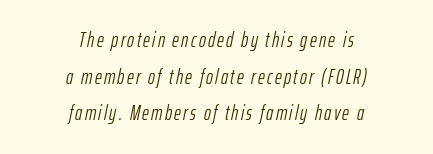
Q: Is the text bold? A: No.
Q: Is the text italic (slanted)? A: Yes, it leans right by about 12 degrees.
Q: Is the text underlined? A: No.
Q: How is the paragraph aligned? A: Centered.
